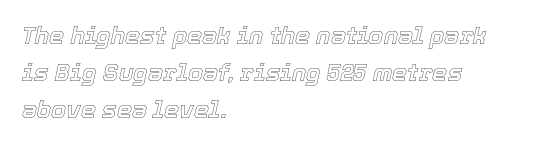
Style check: oblique. Each row of text sits above clean, open space. The paragraph has a hard left edge and a soft right edge. If you measured baseline to baseline, you'd find a middling distance.
